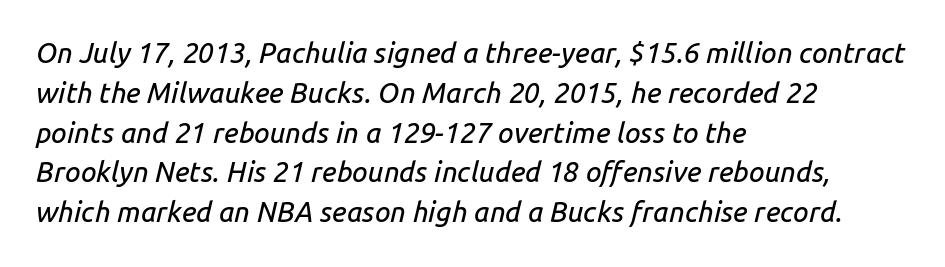
The image shows 28 px text type, italic (leaning right); set left-aligned, normal line spacing (1.42x), normal letter spacing, not underlined; low stroke contrast and a medium x-height.
